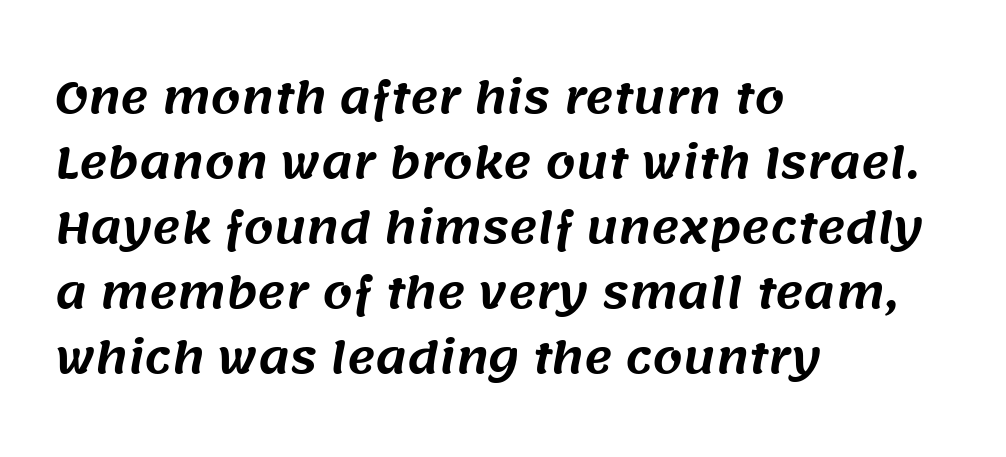
{"serif": "no", "width": "normal", "stroke_contrast": "medium", "x_height": "large", "monospaced": "no", "underline": "no", "align": "left", "line_spacing": "normal", "line_spacing_ratio": 1.51, "letter_spacing": "normal", "letter_spacing_em": 0.0, "glyph_px": 43}
